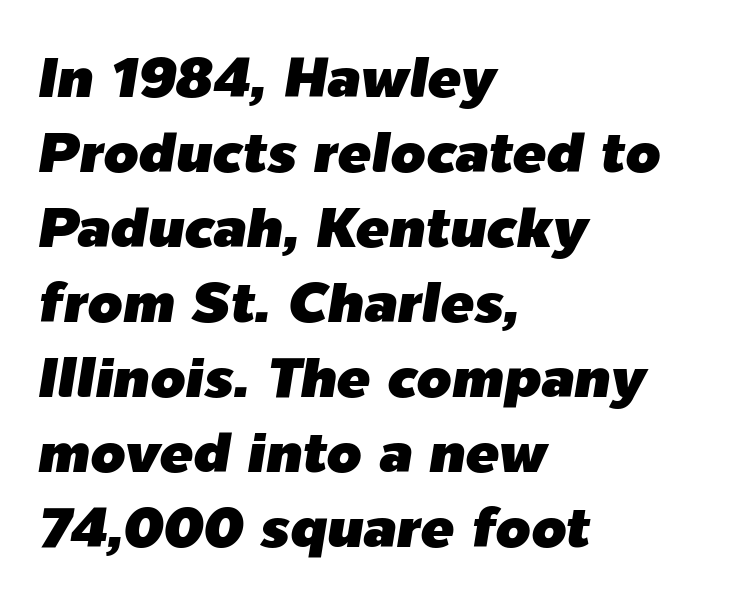
Q: Is the text italic (slanted)? A: Yes, it leans right by about 9 degrees.
Q: Is the text underlined? A: No.
Q: How is the paragraph aligned? A: Left-aligned.
Q: Is the spacing between letters normal or unusually wide? A: Normal.
Q: Is the spacing between lines tight, normal or loose? A: Normal.
Q: Width (condensed, normal, or wide)? A: Normal.
Q: Stroke contrast? A: Low.
Q: x-height? A: Medium.
Q: Monospaced? A: No.
